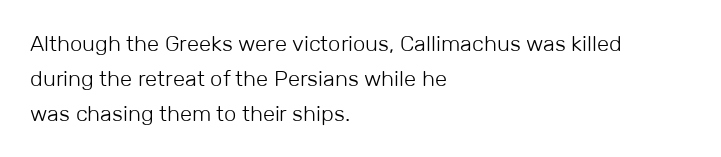
{"italic": "no", "bold": "no", "underline": "no", "align": "left", "line_spacing": "normal", "line_spacing_ratio": 1.59, "letter_spacing": "normal", "letter_spacing_em": 0.0, "glyph_px": 22}
